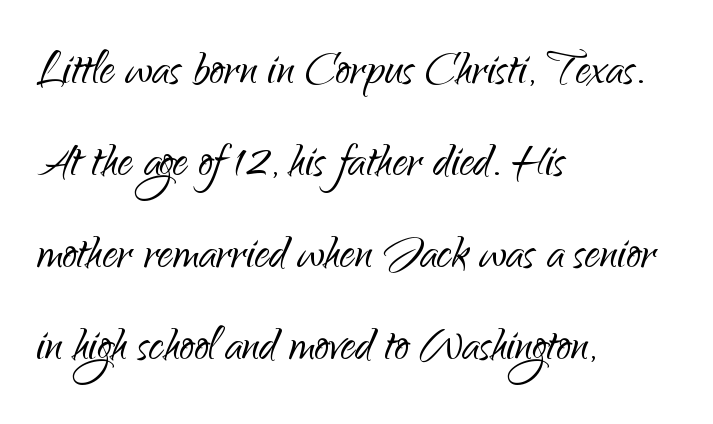
The rendering shows plain stroke endings on the letterforms — a sans-serif design. Characters follow at the spacing the type designer built in. On a weight scale, this lands at 450 or below. Vertical spacing — default. The foot of each line stays bare and open.
